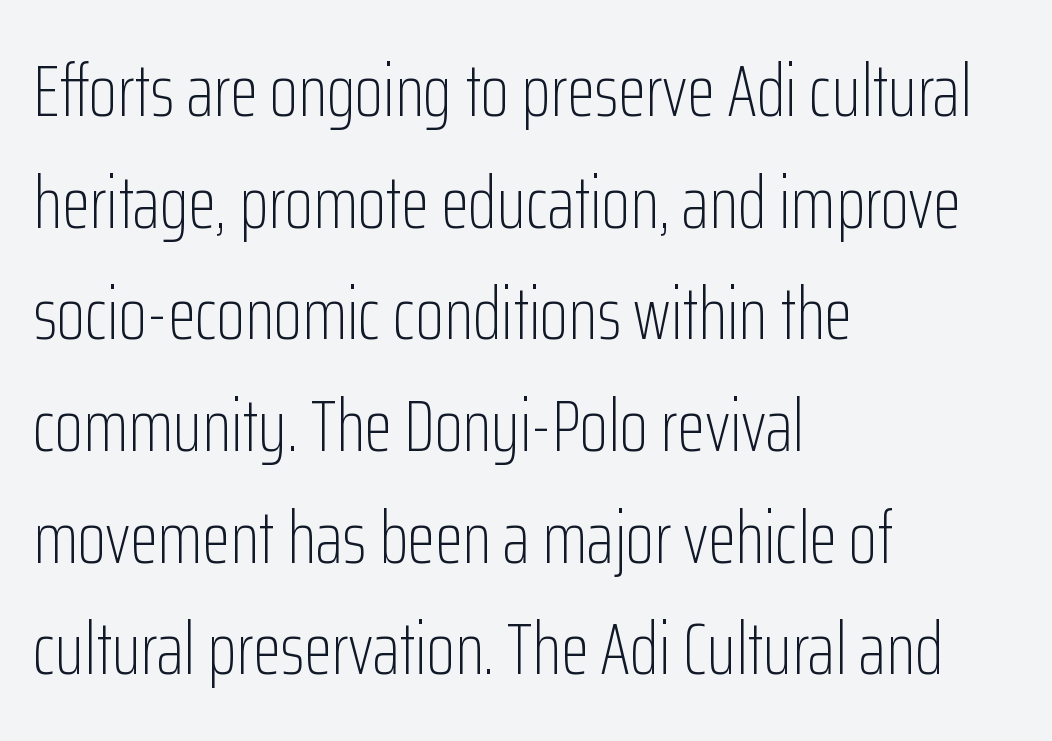
Q: Is the text bold? A: No.
Q: Is the text italic (slanted)? A: No, it is upright.
Q: Is the typeface a serif or a sans-serif typeface? A: Sans-serif.
Q: Is the text underlined? A: No.
Q: How is the paragraph aligned? A: Left-aligned.
Q: Is the spacing between letters normal or unusually wide? A: Normal.
Q: Is the spacing between lines tight, normal or loose? A: Normal.
Q: Width (condensed, normal, or wide)? A: Condensed.
Q: Stroke contrast? A: Low.
Q: x-height? A: Medium.
Q: Monospaced? A: No.
